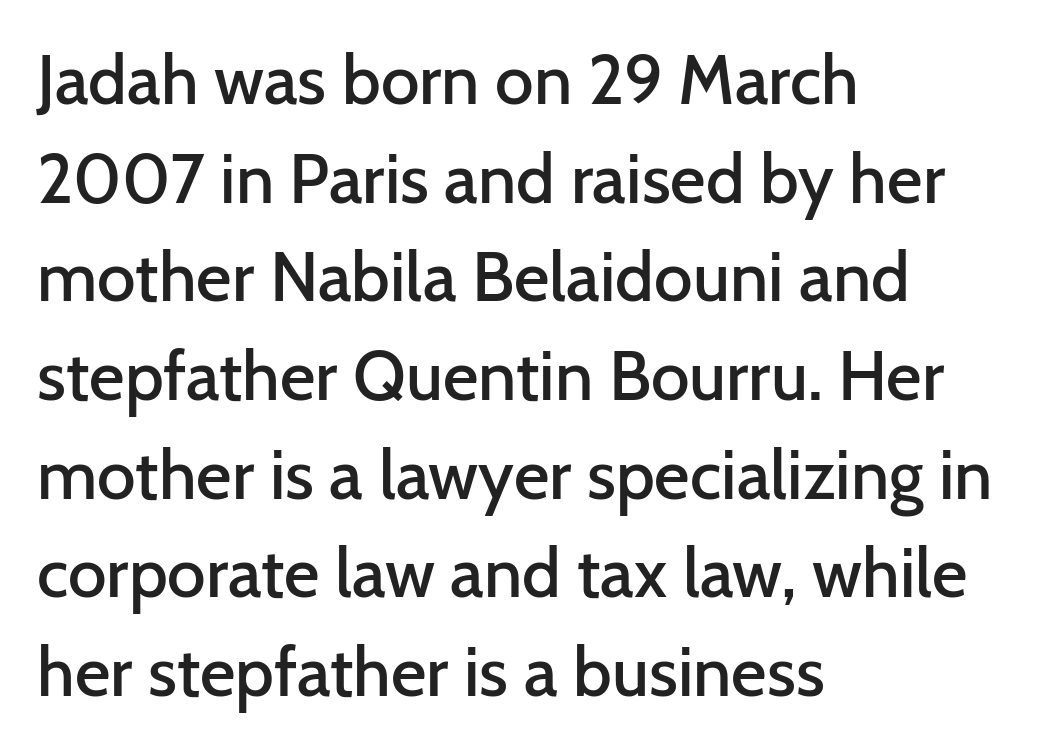
Q: Is the text bold? A: Semi-bold.
Q: Is the text italic (slanted)? A: No, it is upright.
Q: Is the typeface a serif or a sans-serif typeface? A: Sans-serif.
Q: Is the text underlined? A: No.
Q: How is the paragraph aligned? A: Left-aligned.
Q: Is the spacing between letters normal or unusually wide? A: Normal.
Q: Is the spacing between lines tight, normal or loose? A: Normal.
Q: Width (condensed, normal, or wide)? A: Normal.
Q: Stroke contrast? A: Low.
Q: x-height? A: Medium.
Q: Monospaced? A: No.
